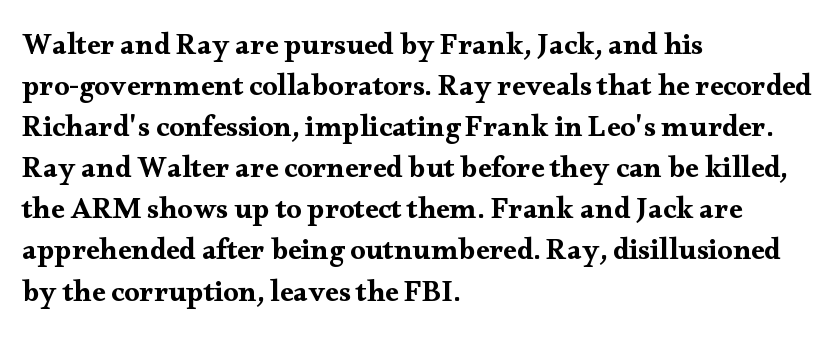
The image shows 30 px wide serif type, upright; set left-aligned, normal line spacing (1.37x), normal letter spacing, not underlined; medium stroke contrast and a small x-height.
